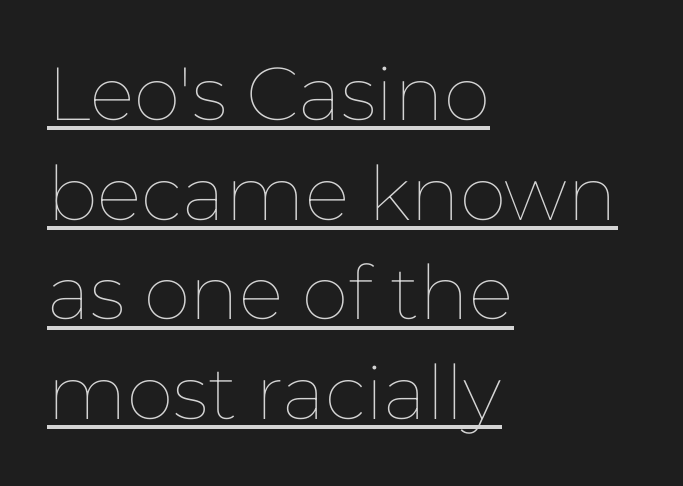
The image shows 75 px thin type, upright; set left-aligned, normal line spacing (1.33x), normal letter spacing, underlined; low stroke contrast and a medium x-height.
